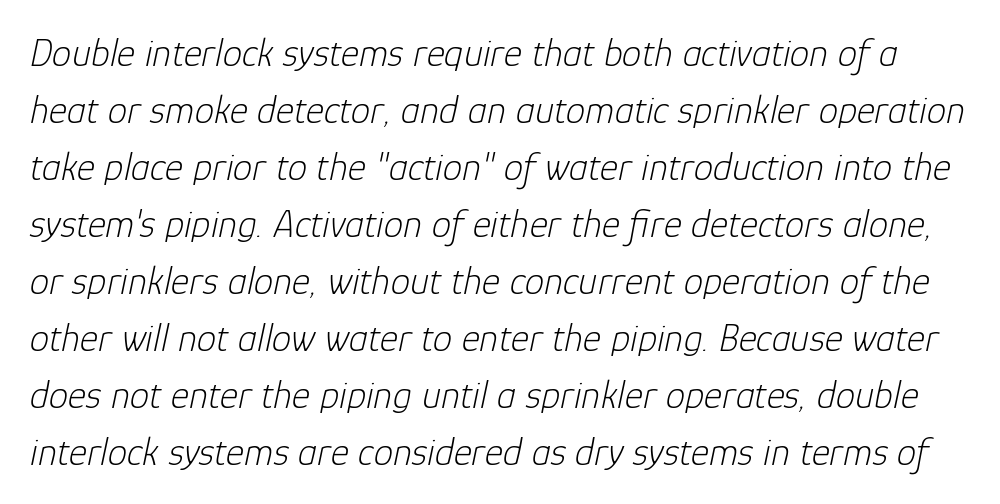
The image shows 39 px light type, italic (leaning right); set normal line spacing (1.46x), normal letter spacing, not underlined; low stroke contrast and a medium x-height.
